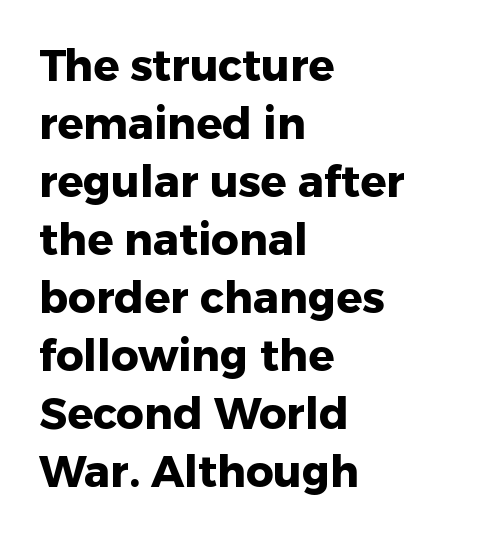
{"serif": "no", "italic": "no", "bold": "yes", "weight": "heavy", "width": "normal", "stroke_contrast": "low", "x_height": "medium", "monospaced": "no", "underline": "no", "align": "left", "line_spacing": "normal", "line_spacing_ratio": 1.35, "letter_spacing": "normal", "letter_spacing_em": 0.0, "glyph_px": 43}
